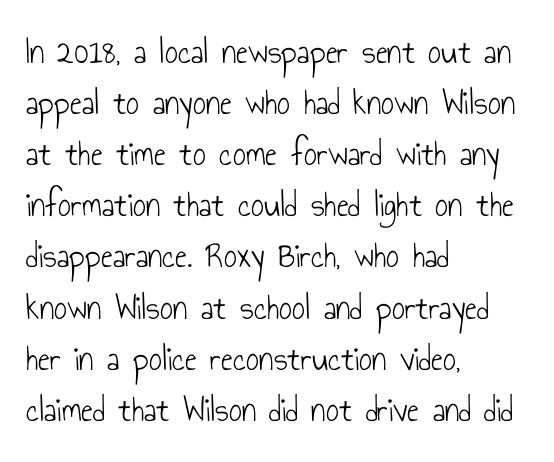
The image shows 36 px light, condensed sans-serif type, upright; set left-aligned, normal line spacing (1.42x), normal letter spacing, not underlined; low stroke contrast and a small x-height.
